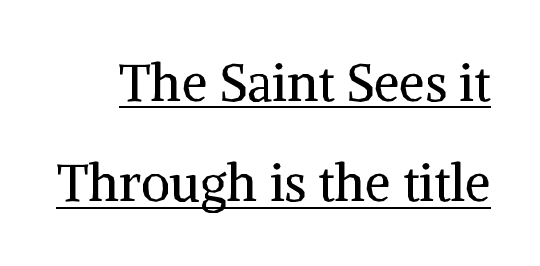
The image shows 51 px regular-weight serif type, upright; set loose line spacing (1.97x), normal letter spacing, underlined; medium stroke contrast and a medium x-height.
